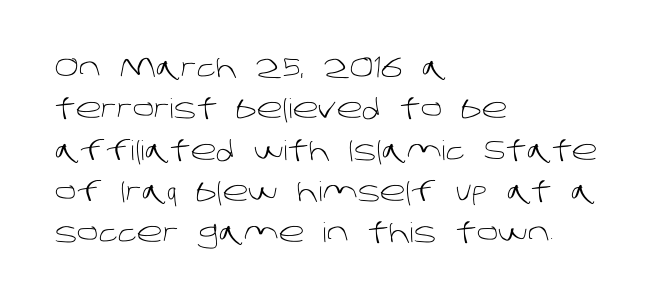
{"bold": "no", "underline": "no", "align": "left", "line_spacing": "normal", "line_spacing_ratio": 1.53, "letter_spacing": "normal", "letter_spacing_em": 0.0, "glyph_px": 27}
